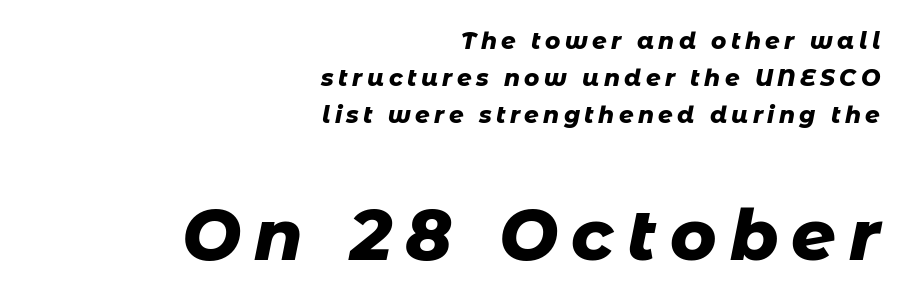
In terms of leading, this rendering sits right in the middle. These words are printed bold, with thick strokes throughout. Compared with ordinary roman type, these characters are visibly tilted. The space directly below the letters is spotless.
